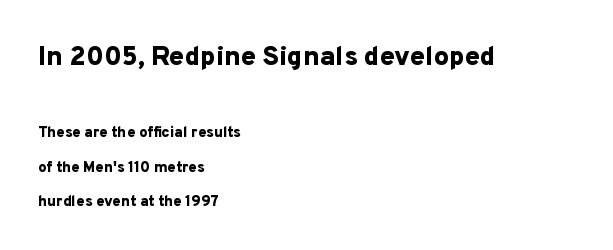
Q: Is the text bold? A: Yes.
Q: Is the text italic (slanted)? A: No, it is upright.
Q: Is the text underlined? A: No.
Q: How is the paragraph aligned? A: Left-aligned.
Q: Is the spacing between letters normal or unusually wide? A: Normal.
Q: Is the spacing between lines tight, normal or loose? A: Loose.
Q: Which block of text is set in a larger size, the first (top) or the second (bottom)? A: The first (top) one.
